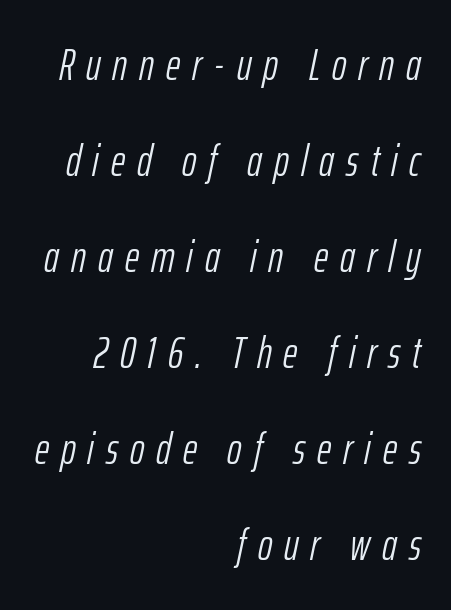
The image shows 44 px light, condensed type, italic (leaning right); set right-aligned, loose line spacing (2.18x), unusually wide letter spacing (+0.27 em), not underlined; low stroke contrast and a medium x-height.
